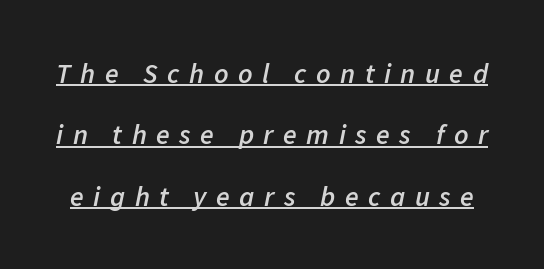
Does the weight exceed regular? Yes, but only to semibold. The specimen includes a rule beneath the text block's lines. This sample uses expanded letter spacing, leaving extra air between glyphs. The passage shown stacks its lines with a broad gap. Every character sits at an angle, as italics do.
